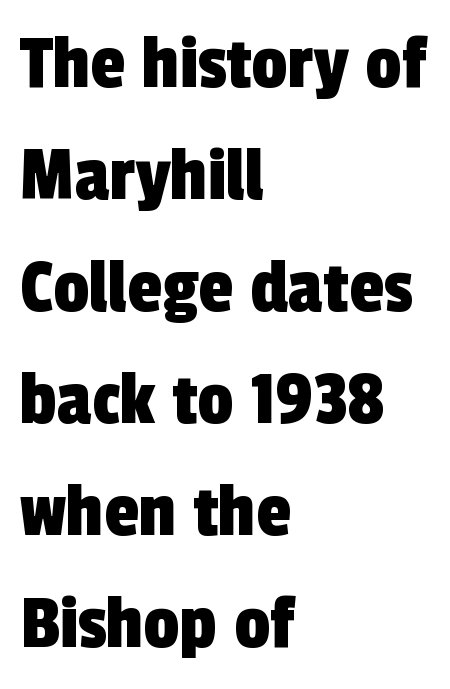
The image shows 80 px condensed sans-serif type; set left-aligned, normal line spacing (1.4x), normal letter spacing, not underlined; a medium x-height.
